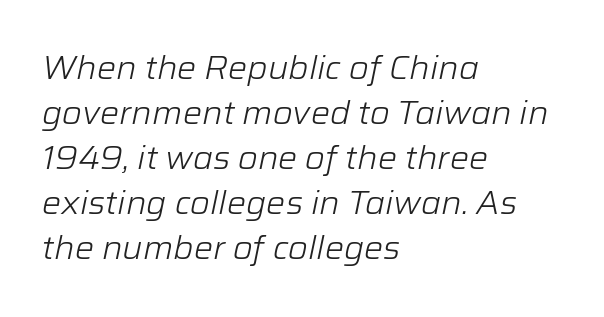
Q: Is the text bold? A: No.
Q: Is the text italic (slanted)? A: Yes, it leans right by about 12 degrees.
Q: Is the text underlined? A: No.
Q: How is the paragraph aligned? A: Left-aligned.
Q: Is the spacing between letters normal or unusually wide? A: Normal.
Q: Is the spacing between lines tight, normal or loose? A: Normal.
Q: Width (condensed, normal, or wide)? A: Normal.
Q: Stroke contrast? A: Low.
Q: x-height? A: Medium.
Q: Monospaced? A: No.
